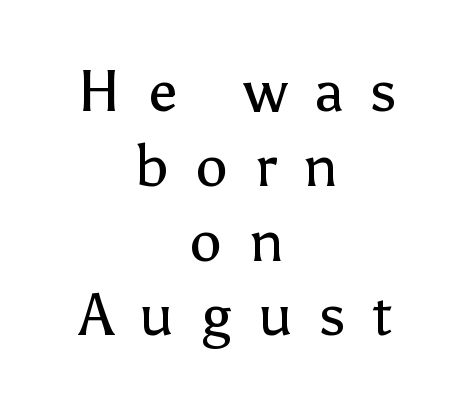
{"serif": "no", "italic": "no", "bold": "no", "weight": "regular", "width": "normal", "stroke_contrast": "low", "x_height": "medium", "monospaced": "no", "underline": "no", "align": "center", "line_spacing": "normal", "line_spacing_ratio": 1.29, "letter_spacing": "wide", "letter_spacing_em": 0.46, "glyph_px": 58}
